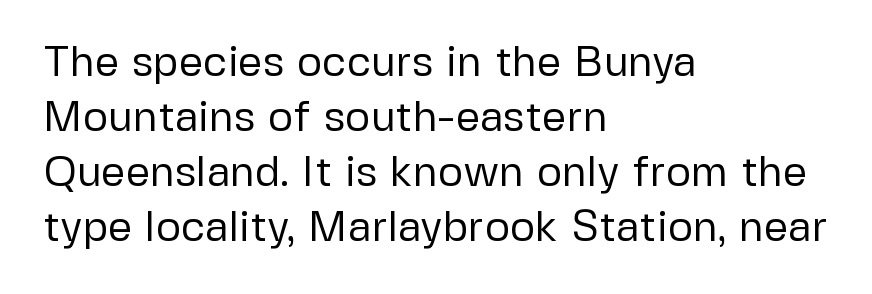
The image shows 43 px regular-weight sans-serif type, upright; set left-aligned, normal line spacing (1.28x), normal letter spacing, not underlined; low stroke contrast and a medium x-height.
